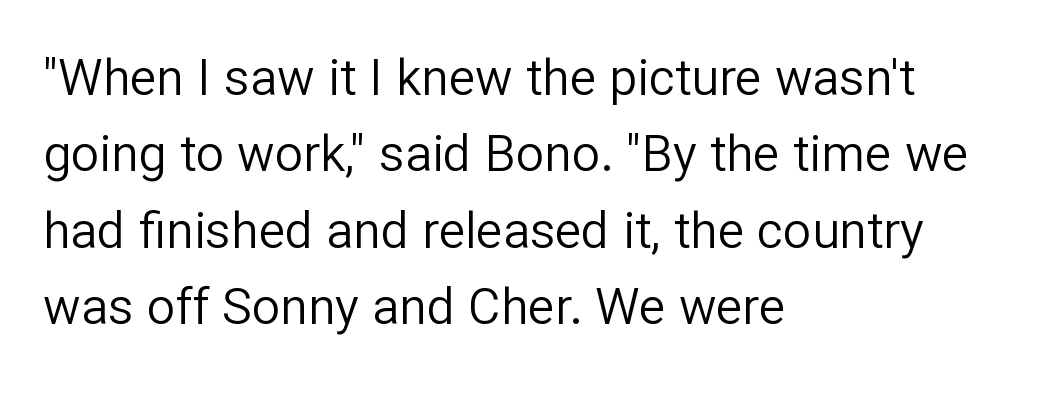
The image shows 50 px regular-weight sans-serif type, upright; set left-aligned, normal line spacing (1.53x), normal letter spacing, not underlined; low stroke contrast and a medium x-height.
